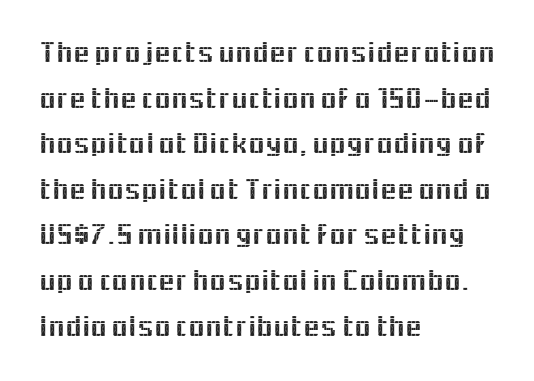
The image shows 30 px sans-serif type, upright; set left-aligned, normal line spacing (1.52x), normal letter spacing, not underlined; a medium x-height.
